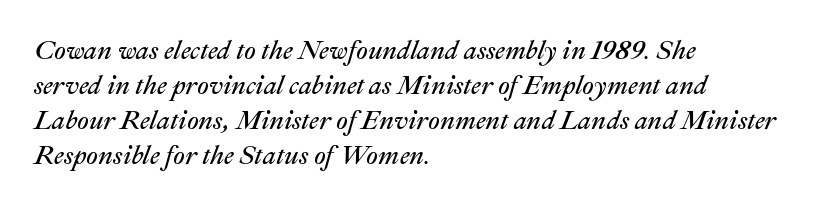
The image shows 26 px text type, italic (leaning right); set left-aligned, normal line spacing (1.35x), normal letter spacing, not underlined.
